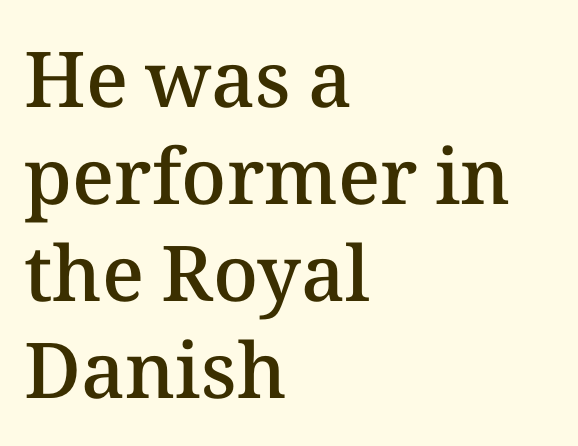
The font is running at a semibold setting, under full bold. Descenders hang freely into open space. Compared with typical body copy, the letter spacing here is the same. Upright lettering throughout.
